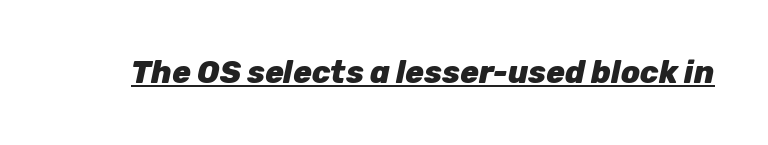
The image shows 31 px heavy type, italic (leaning right); set normal letter spacing, underlined; low stroke contrast and a medium x-height.
